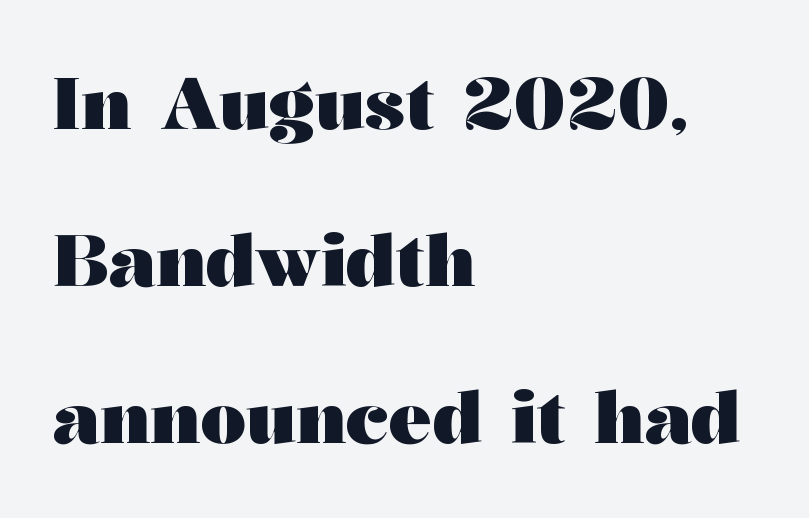
Q: Is the text bold? A: Yes.
Q: Is the text italic (slanted)? A: No, it is upright.
Q: Is the typeface a serif or a sans-serif typeface? A: Serif.
Q: Is the text underlined? A: No.
Q: How is the paragraph aligned? A: Left-aligned.
Q: Is the spacing between letters normal or unusually wide? A: Normal.
Q: Is the spacing between lines tight, normal or loose? A: Loose.
Q: Width (condensed, normal, or wide)? A: Wide.
Q: Stroke contrast? A: Medium.
Q: x-height? A: Medium.
Q: Monospaced? A: No.
